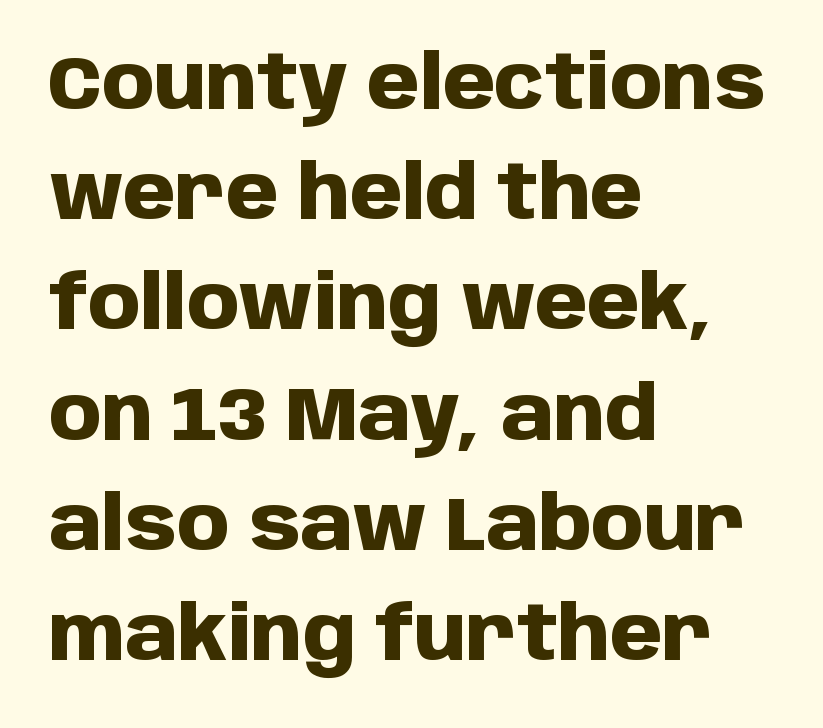
The image shows 75 px heavy sans-serif type, upright; set left-aligned, normal line spacing (1.47x), normal letter spacing, not underlined; low stroke contrast and a large x-height.
